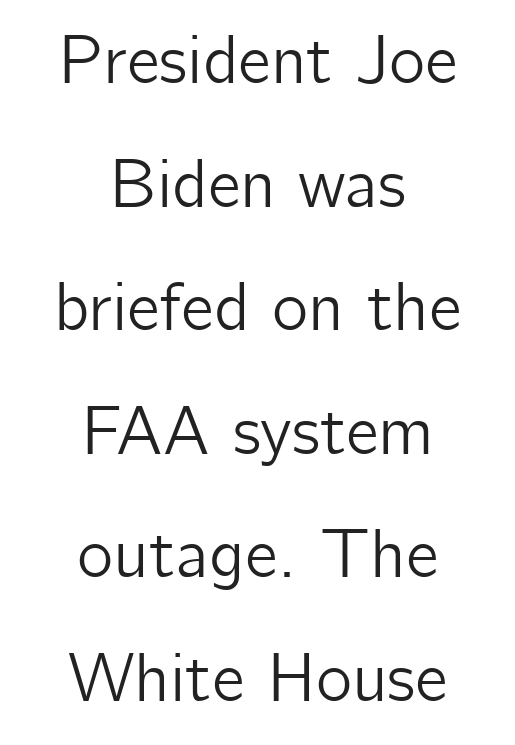
Q: Is the text italic (slanted)? A: No, it is upright.
Q: Is the typeface a serif or a sans-serif typeface? A: Sans-serif.
Q: Is the text underlined? A: No.
Q: How is the paragraph aligned? A: Centered.
Q: Is the spacing between letters normal or unusually wide? A: Normal.
Q: Width (condensed, normal, or wide)? A: Normal.
Q: Stroke contrast? A: Low.
Q: x-height? A: Medium.
Q: Monospaced? A: No.
